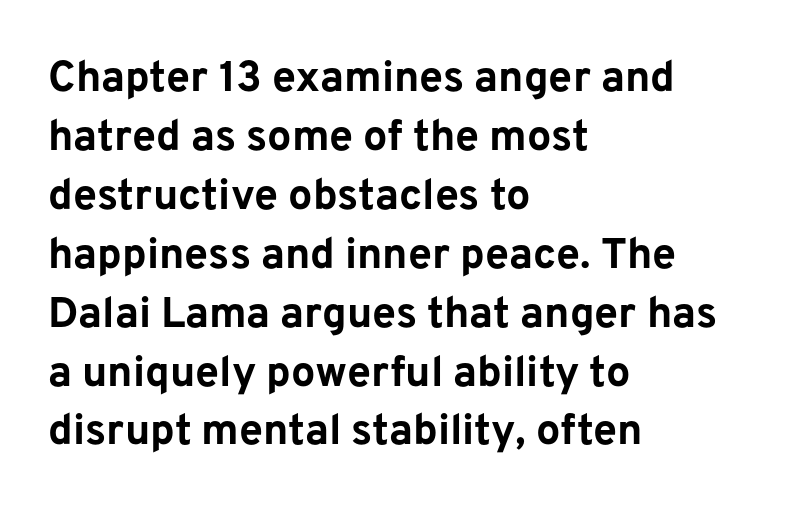
In terms of posture, this sample is upright. Check under the words: just untouched page. Check where the strokes stop: nothing finishes them off — pure sans. Compared with typical paragraphs, the rows here are spaced about the same. Caption: multi-line text, flush left, ragged right. The face used here is rendered with its standard letterfit.
